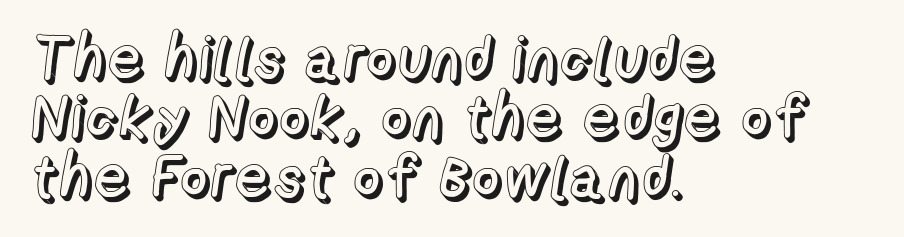
Q: Is the text italic (slanted)? A: Yes.
Q: Is the text underlined? A: No.
Q: How is the paragraph aligned? A: Left-aligned.
Q: Is the spacing between letters normal or unusually wide? A: Normal.
Q: Is the spacing between lines tight, normal or loose? A: Tight.
Q: Width (condensed, normal, or wide)? A: Normal.
Q: x-height? A: Medium.
Q: Monospaced? A: No.
